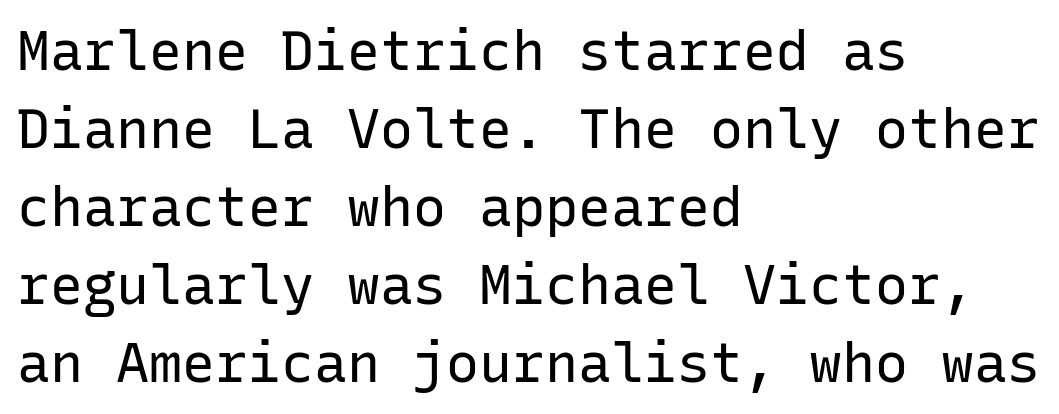
The image shows 55 px regular-weight sans-serif type, upright, monospaced; set left-aligned, normal line spacing (1.42x), normal letter spacing, not underlined; low stroke contrast and a medium x-height.
